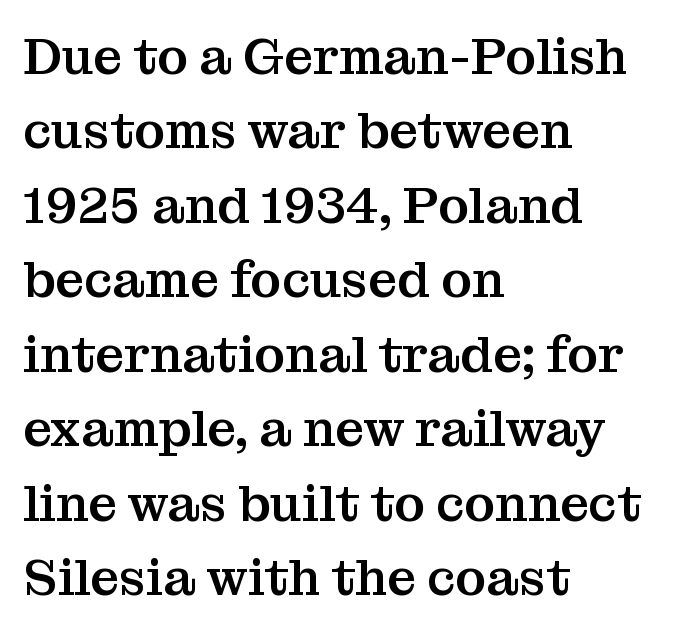
Ordinary non-slanted type is in use. A student would call this left alignment; a typographer would say flush left, rag right. The specimen omits any rule beneath the text block's lines. Is the letter spacing exaggerated? No — it looks like the ordinary default. What's the leading like? Ordinary, nothing unusual. Is this a fixed-width face? No — the glyphs have proportional, varying widths.
